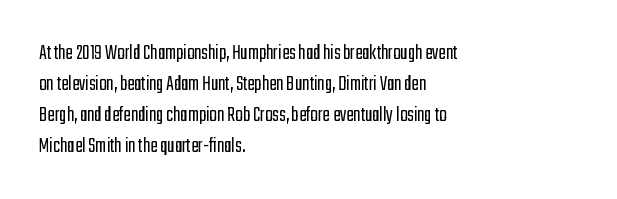
{"italic": "no", "bold": "no", "underline": "no", "align": "left", "line_spacing": "normal", "line_spacing_ratio": 1.41, "letter_spacing": "normal", "letter_spacing_em": 0.0, "glyph_px": 22}
